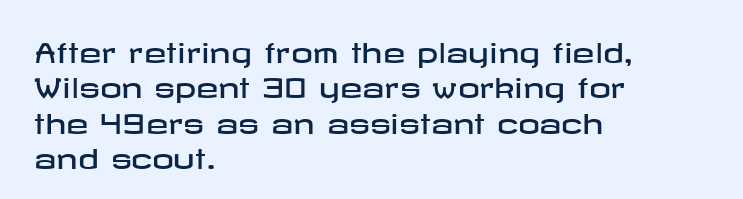
{"italic": "no", "underline": "no", "align": "left", "line_spacing": "normal", "line_spacing_ratio": 1.31, "letter_spacing": "normal", "letter_spacing_em": 0.0, "glyph_px": 27}
